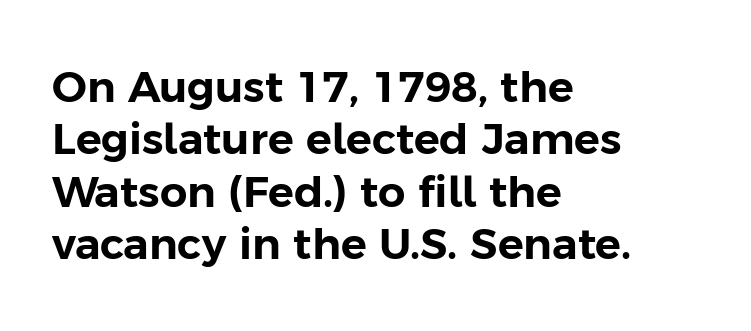
{"serif": "no", "italic": "no", "width": "normal", "stroke_contrast": "low", "x_height": "medium", "monospaced": "no", "underline": "no", "align": "left", "line_spacing_ratio": 1.22, "letter_spacing": "normal", "letter_spacing_em": 0.0, "glyph_px": 43}
